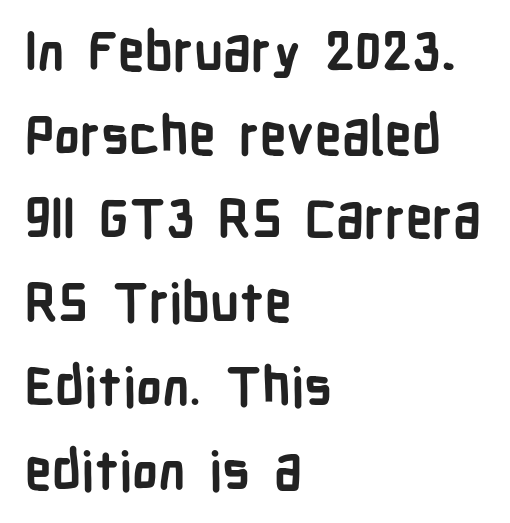
{"serif": "no", "italic": "no", "bold": "yes", "weight": "semibold", "width": "condensed", "stroke_contrast": "low", "x_height": "medium", "monospaced": "no", "underline": "no", "align": "left", "line_spacing": "normal", "line_spacing_ratio": 1.58, "letter_spacing": "normal", "letter_spacing_em": 0.0, "glyph_px": 53}
